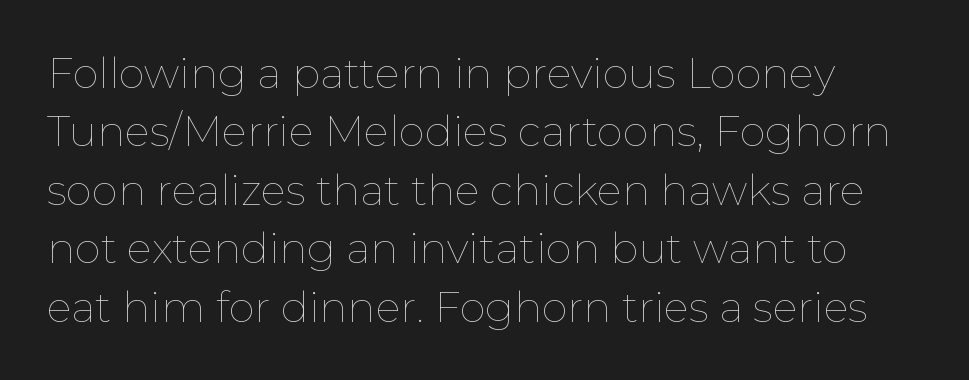
Q: Is the text bold? A: No.
Q: Is the text italic (slanted)? A: No, it is upright.
Q: Is the text underlined? A: No.
Q: Is the spacing between letters normal or unusually wide? A: Normal.
Q: Is the spacing between lines tight, normal or loose? A: Normal.
Q: Width (condensed, normal, or wide)? A: Normal.
Q: Stroke contrast? A: Low.
Q: x-height? A: Medium.
Q: Monospaced? A: No.
